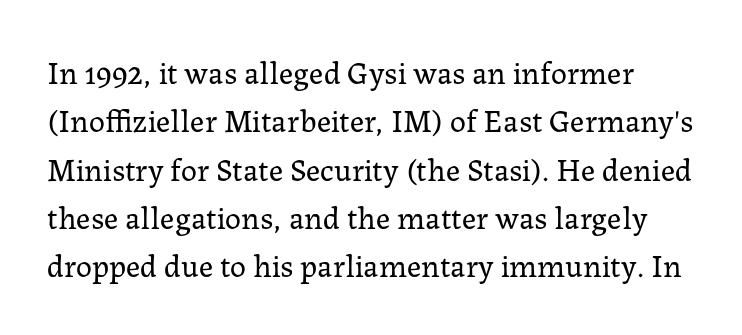
{"serif": "yes", "italic": "no", "bold": "no", "weight": "regular", "width": "normal", "stroke_contrast": "low", "x_height": "medium", "monospaced": "no", "underline": "no", "line_spacing": "normal", "line_spacing_ratio": 1.51, "letter_spacing": "normal", "letter_spacing_em": 0.0, "glyph_px": 32}
